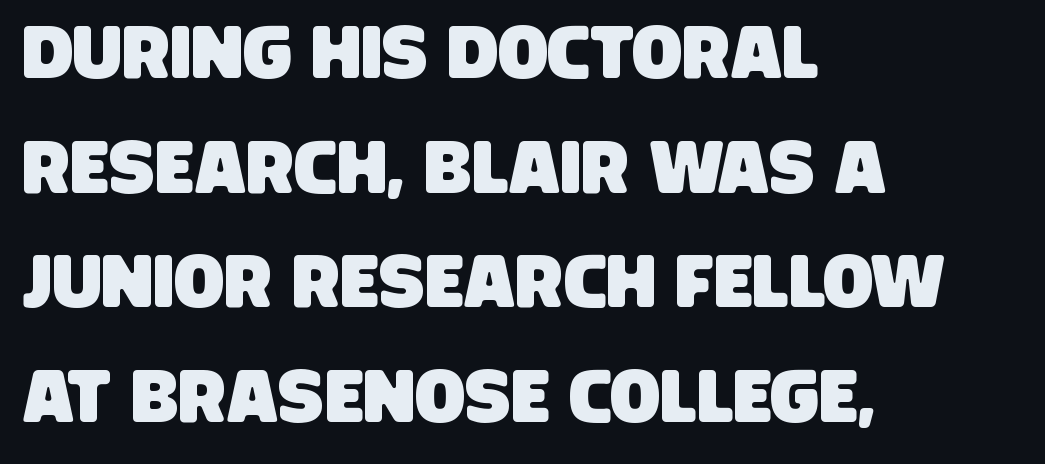
The image shows 74 px condensed sans-serif type; set left-aligned, normal line spacing (1.55x), normal letter spacing, not underlined; low stroke contrast and a large x-height.
